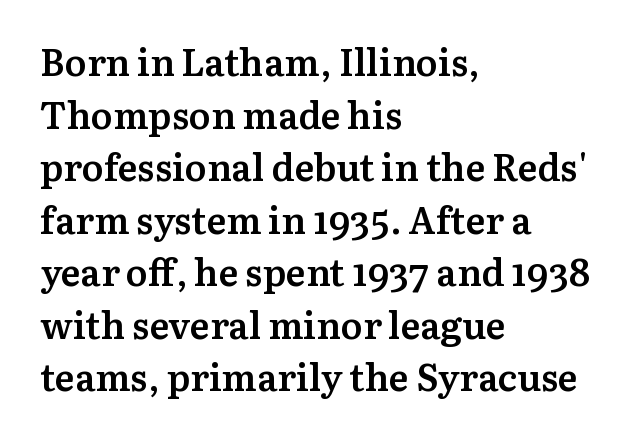
The image shows 37 px semibold serif type, upright; set left-aligned, normal line spacing (1.42x), normal letter spacing, not underlined; medium stroke contrast and a medium x-height.
